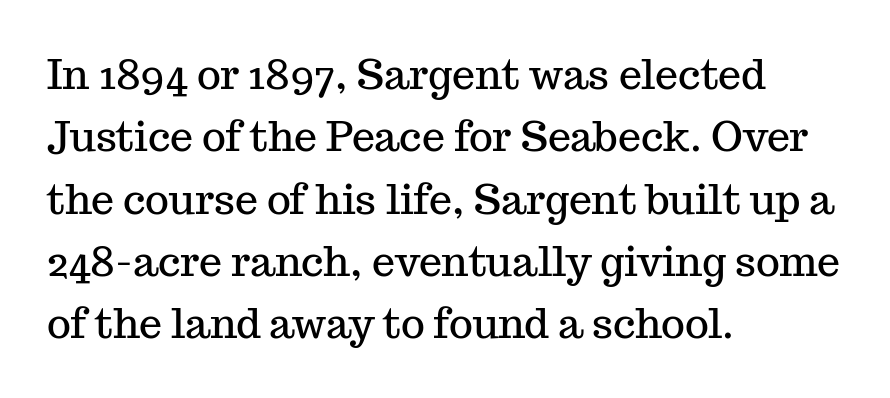
Q: Is the text italic (slanted)? A: No, it is upright.
Q: Is the typeface a serif or a sans-serif typeface? A: Serif.
Q: Is the text underlined? A: No.
Q: How is the paragraph aligned? A: Left-aligned.
Q: Is the spacing between letters normal or unusually wide? A: Normal.
Q: Is the spacing between lines tight, normal or loose? A: Normal.
Q: Width (condensed, normal, or wide)? A: Normal.
Q: Stroke contrast? A: Medium.
Q: x-height? A: Medium.
Q: Monospaced? A: No.
